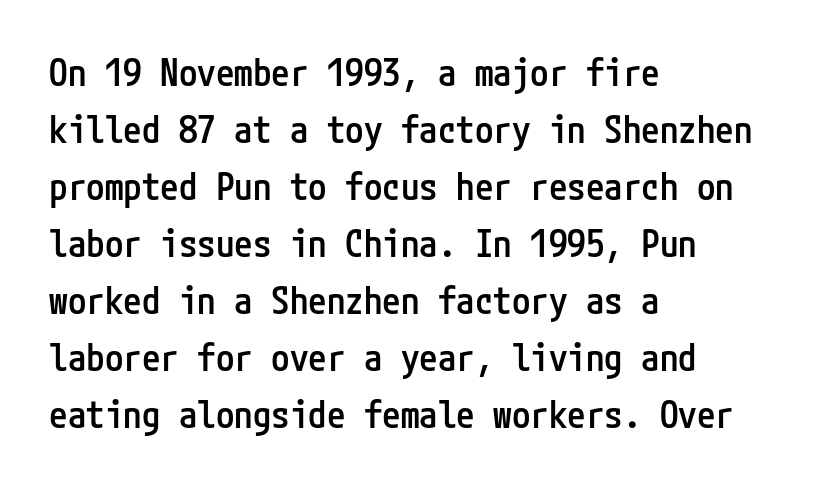
The image shows 37 px semibold, condensed sans-serif type, upright; set left-aligned, normal line spacing (1.54x), normal letter spacing, not underlined; low stroke contrast and a medium x-height.
